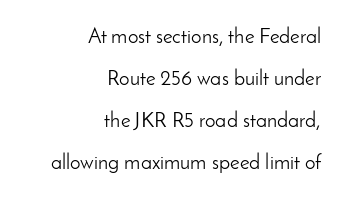
The image shows 21 px text type, upright; set right-aligned, loose line spacing (2.0x), normal letter spacing, not underlined.
